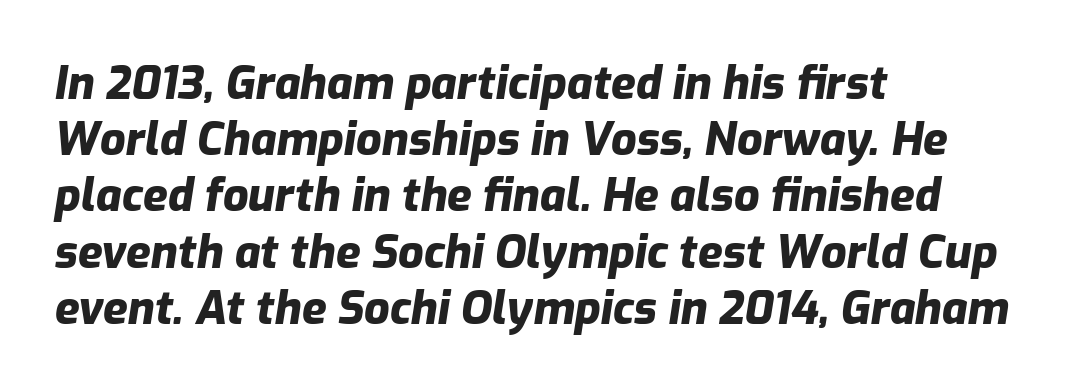
Regular leading. The foot of each line stays bare and open. Tall strokes in this sample are angled rather than plumb. Letter spacing: default.
